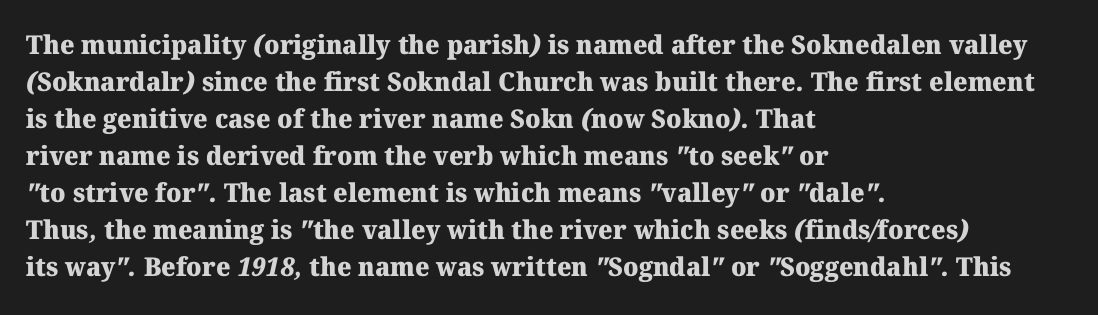
Q: Is the text bold? A: Yes.
Q: Is the text underlined? A: No.
Q: How is the paragraph aligned? A: Left-aligned.
Q: Is the spacing between letters normal or unusually wide? A: Normal.
Q: Is the spacing between lines tight, normal or loose? A: Normal.
